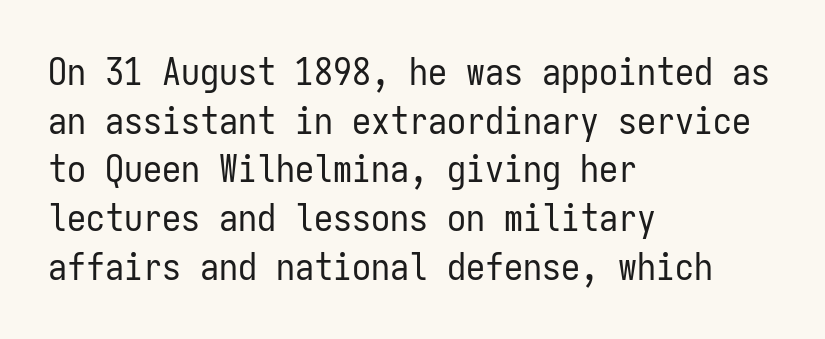
The image shows 38 px regular-weight, condensed sans-serif type, upright, monospaced; set left-aligned, normal line spacing (1.28x), normal letter spacing, not underlined; low stroke contrast and a medium x-height.
